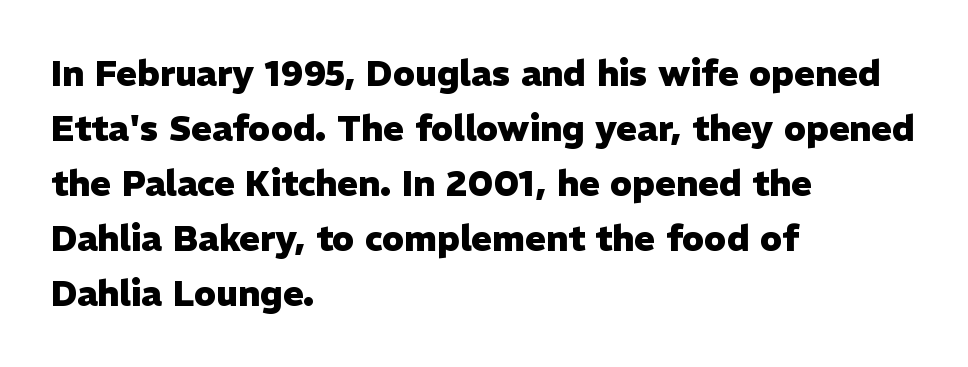
Q: Is the text bold? A: Yes.
Q: Is the text italic (slanted)? A: No, it is upright.
Q: Is the typeface a serif or a sans-serif typeface? A: Sans-serif.
Q: Is the text underlined? A: No.
Q: How is the paragraph aligned? A: Left-aligned.
Q: Is the spacing between letters normal or unusually wide? A: Normal.
Q: Is the spacing between lines tight, normal or loose? A: Normal.
Q: Width (condensed, normal, or wide)? A: Normal.
Q: Stroke contrast? A: Low.
Q: x-height? A: Medium.
Q: Monospaced? A: No.
